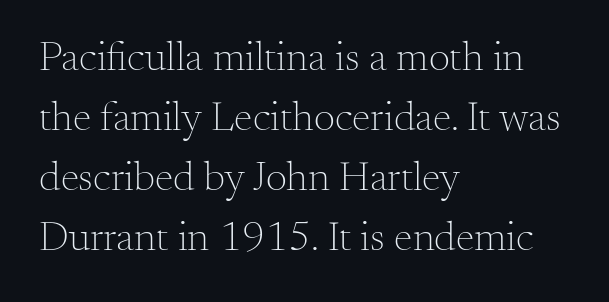
The image shows 42 px light serif type, upright; set left-aligned, normal line spacing (1.43x), normal letter spacing, not underlined; medium stroke contrast and a small x-height.
